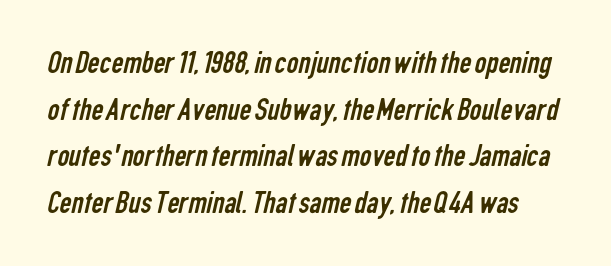
The image shows 33 px regular-weight, condensed sans-serif type; set normal line spacing (1.41x), normal letter spacing, not underlined; low stroke contrast and a medium x-height.
